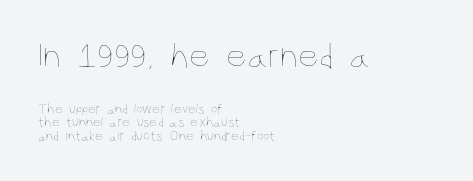
Here the designer chose a conventional face with non-uniform glyph widths. Any mark beneath the type? The region is blank. Does the bottom block carry the larger type? No, the top block does. A typesetter would call this leading minimal, almost set solid. The letters stand straight up with perfectly vertical stems. One-word summary of the alignment: left.
